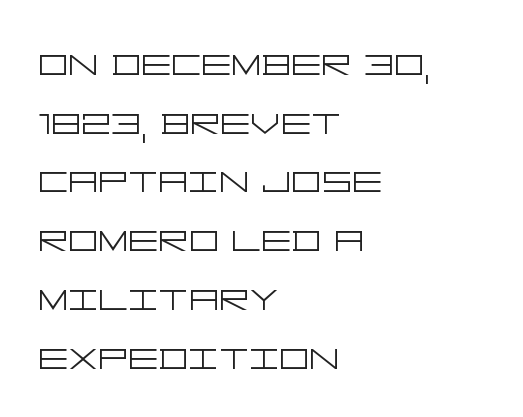
The image shows 47 px light, wide sans-serif type, upright; set left-aligned, normal line spacing (1.25x), normal letter spacing, not underlined; low stroke contrast and a large x-height.
